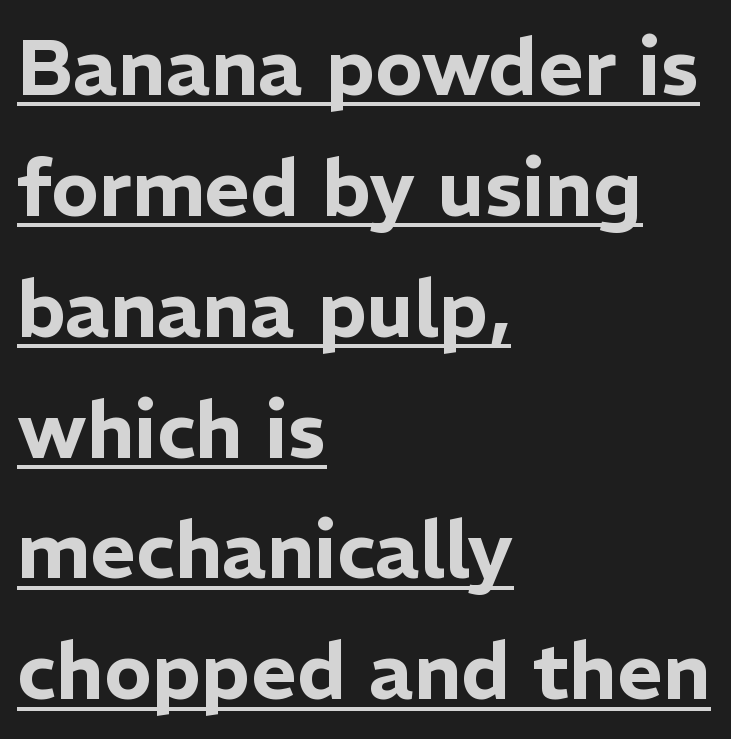
The image shows 79 px sans-serif type, upright; set left-aligned, normal line spacing (1.53x), normal letter spacing, underlined; low stroke contrast and a medium x-height.
